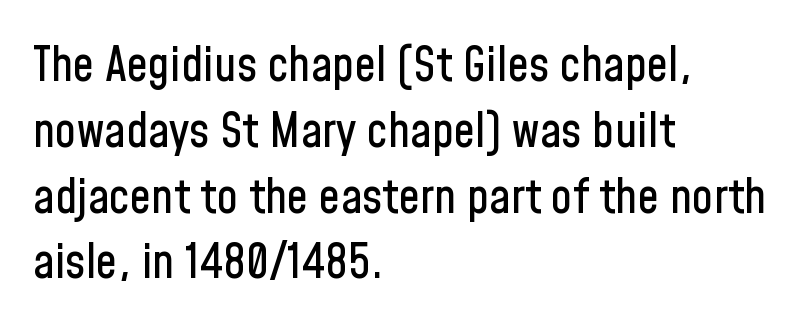
Q: Is the text italic (slanted)? A: No, it is upright.
Q: Is the typeface a serif or a sans-serif typeface? A: Sans-serif.
Q: Is the text underlined? A: No.
Q: How is the paragraph aligned? A: Left-aligned.
Q: Is the spacing between letters normal or unusually wide? A: Normal.
Q: Is the spacing between lines tight, normal or loose? A: Normal.
Q: Width (condensed, normal, or wide)? A: Condensed.
Q: Stroke contrast? A: Low.
Q: x-height? A: Medium.
Q: Monospaced? A: No.
